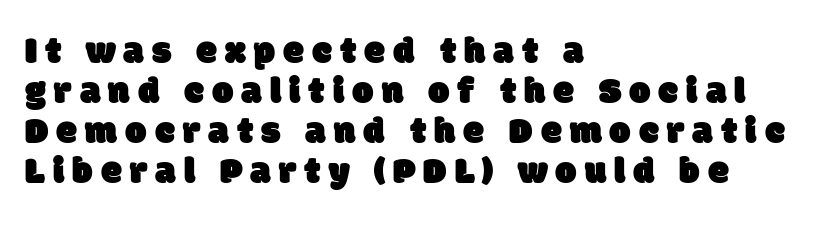
{"serif": "no", "width": "normal", "stroke_contrast": "low", "x_height": "large", "monospaced": "no", "underline": "no", "align": "left", "line_spacing": "tight", "line_spacing_ratio": 1.05, "letter_spacing": "wide", "letter_spacing_em": 0.21, "glyph_px": 38}
